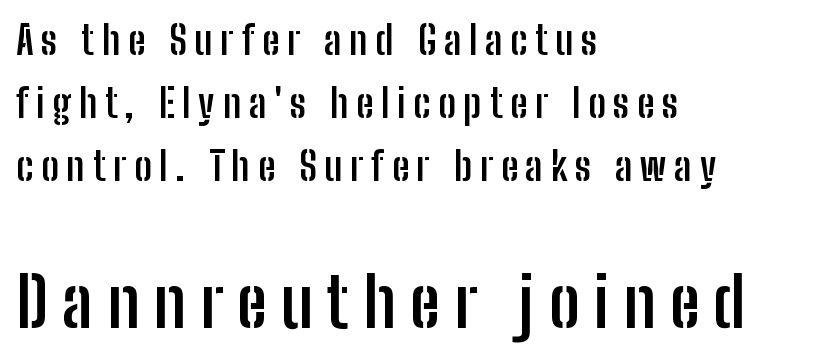
{"serif": "no", "italic": "no", "bold": "yes", "weight": "semibold", "width": "condensed", "stroke_contrast": "low", "x_height": "medium", "monospaced": "no", "underline": "no", "align": "left", "line_spacing": "normal", "line_spacing_ratio": 1.61, "letter_spacing": "wide", "letter_spacing_em": 0.2, "larger_block": "second", "size_ratio": 1.77, "glyph_px": 69}
